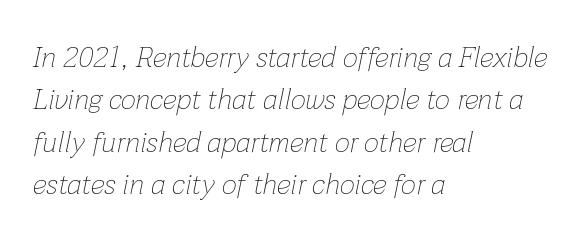
Q: Is the text bold? A: No.
Q: Is the text italic (slanted)? A: Yes, it leans right by about 12 degrees.
Q: Is the text underlined? A: No.
Q: How is the paragraph aligned? A: Left-aligned.
Q: Is the spacing between letters normal or unusually wide? A: Normal.
Q: Is the spacing between lines tight, normal or loose? A: Normal.
Q: Width (condensed, normal, or wide)? A: Normal.
Q: Stroke contrast? A: Low.
Q: x-height? A: Medium.
Q: Monospaced? A: No.
